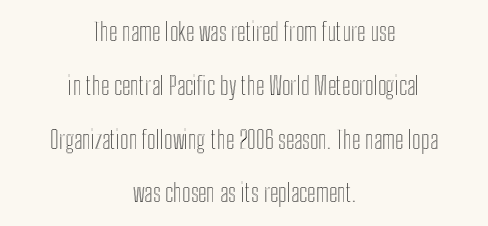
Q: Is the text italic (slanted)? A: No, it is upright.
Q: Is the text underlined? A: No.
Q: How is the paragraph aligned? A: Centered.
Q: Is the spacing between letters normal or unusually wide? A: Normal.
Q: Is the spacing between lines tight, normal or loose? A: Loose.
